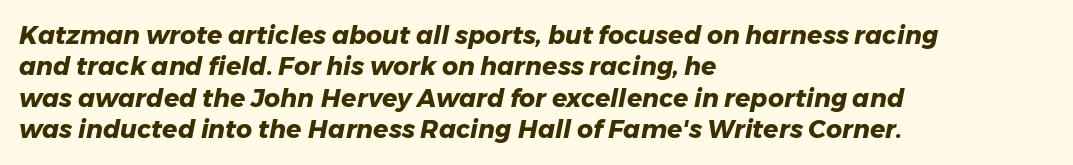
{"italic": "yes", "lean": "right", "slant_degrees": 11, "bold": "yes", "underline": "no", "align": "left", "line_spacing": "normal", "line_spacing_ratio": 1.26, "letter_spacing": "normal", "letter_spacing_em": 0.0, "glyph_px": 25}
